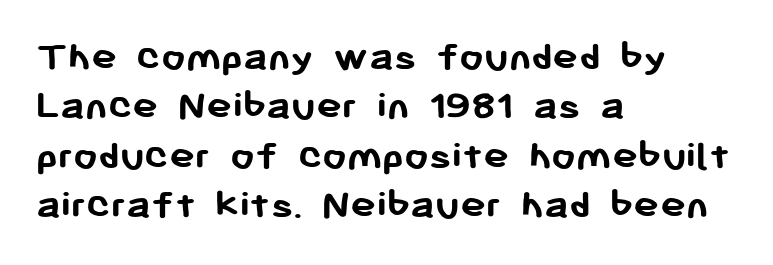
Q: Is the text bold? A: Yes.
Q: Is the text italic (slanted)? A: No, it is upright.
Q: Is the typeface a serif or a sans-serif typeface? A: Sans-serif.
Q: Is the text underlined? A: No.
Q: How is the paragraph aligned? A: Left-aligned.
Q: Is the spacing between letters normal or unusually wide? A: Normal.
Q: Is the spacing between lines tight, normal or loose? A: Tight.
Q: Width (condensed, normal, or wide)? A: Normal.
Q: Stroke contrast? A: Low.
Q: x-height? A: Medium.
Q: Monospaced? A: No.
